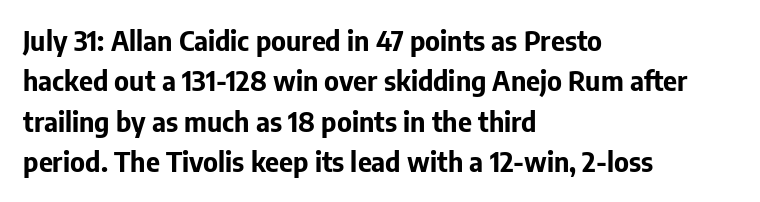
Q: Is the text bold? A: Yes.
Q: Is the text italic (slanted)? A: No, it is upright.
Q: Is the text underlined? A: No.
Q: How is the paragraph aligned? A: Left-aligned.
Q: Is the spacing between letters normal or unusually wide? A: Normal.
Q: Is the spacing between lines tight, normal or loose? A: Normal.
